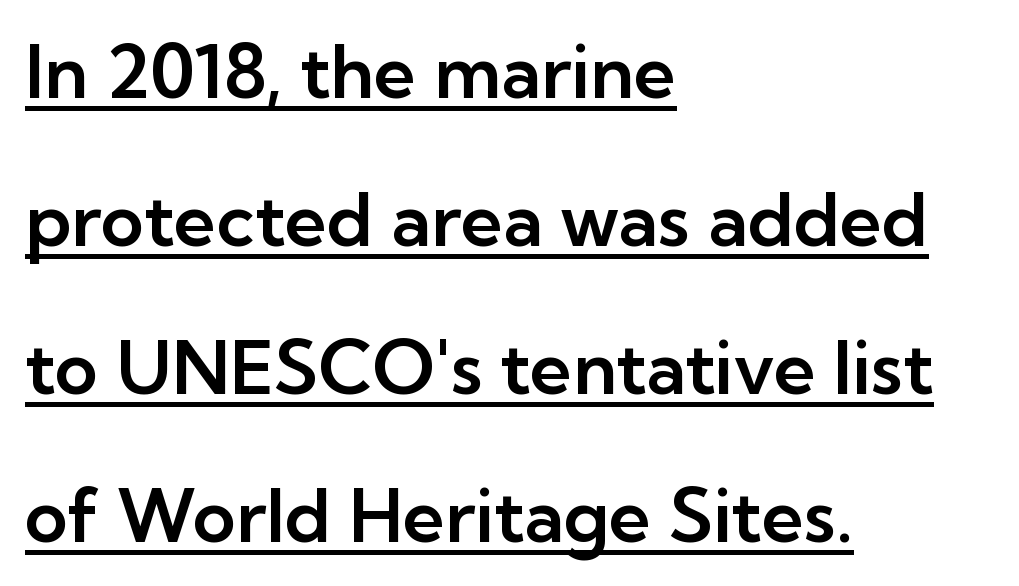
{"serif": "no", "italic": "no", "width": "normal", "stroke_contrast": "low", "x_height": "medium", "monospaced": "no", "underline": "yes", "align": "left", "line_spacing": "loose", "line_spacing_ratio": 2.0, "letter_spacing": "normal", "letter_spacing_em": 0.0, "glyph_px": 74}
